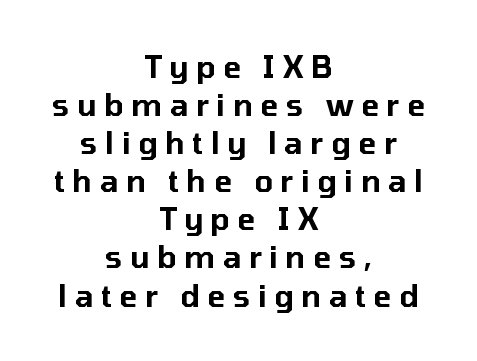
What's the leading like? Ordinary, nothing unusual. Varying glyph widths throughout — classic text-font behaviour. Inter-character spacing is expanded well beyond the font's built-in metrics. Posture: upright roman. This is sans-serif lettering, the kind often seen on screens and signage. Clear beneath every line of the passage.
